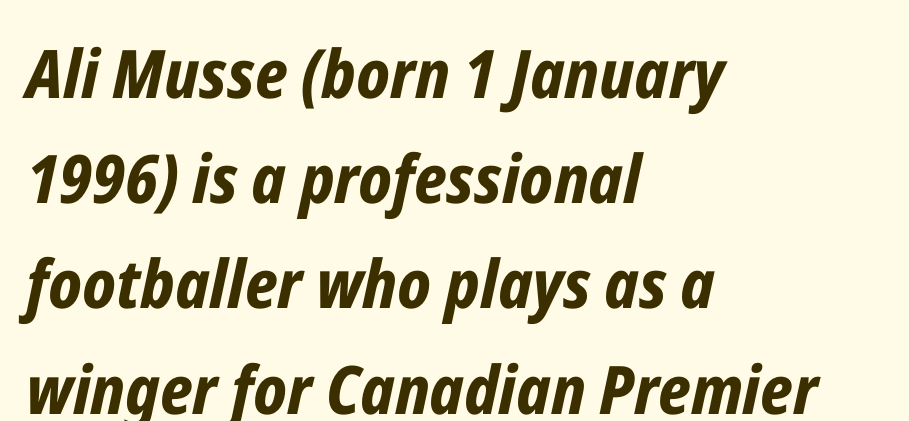
The image shows 67 px bold, condensed type, italic (leaning right); set left-aligned, normal line spacing (1.57x), normal letter spacing, not underlined; low stroke contrast and a medium x-height.
